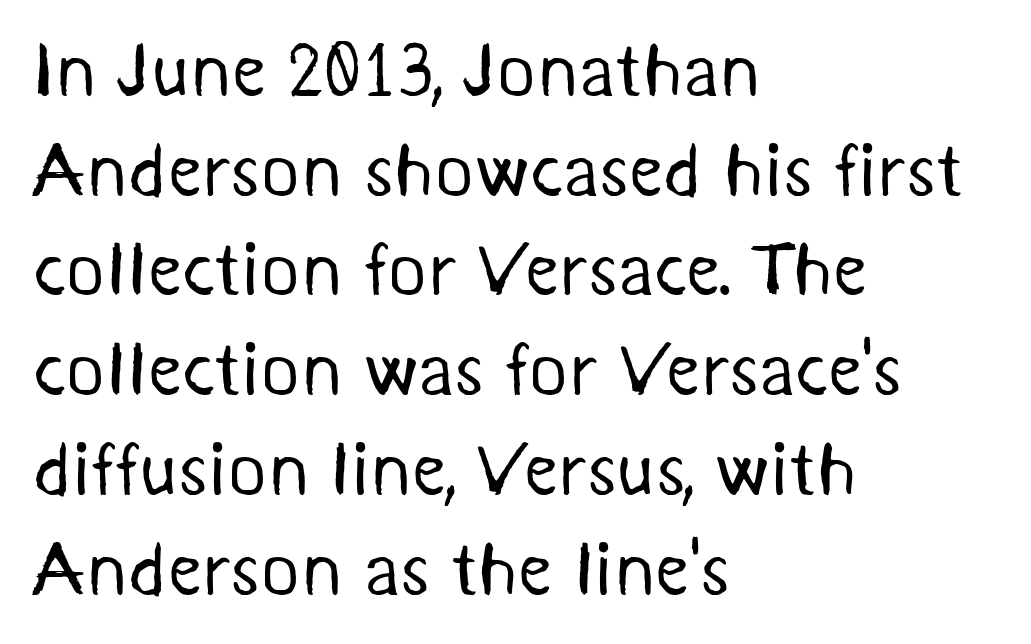
The image shows 75 px regular-weight sans-serif type; set left-aligned, normal line spacing (1.33x), normal letter spacing, not underlined; medium stroke contrast and a medium x-height.
